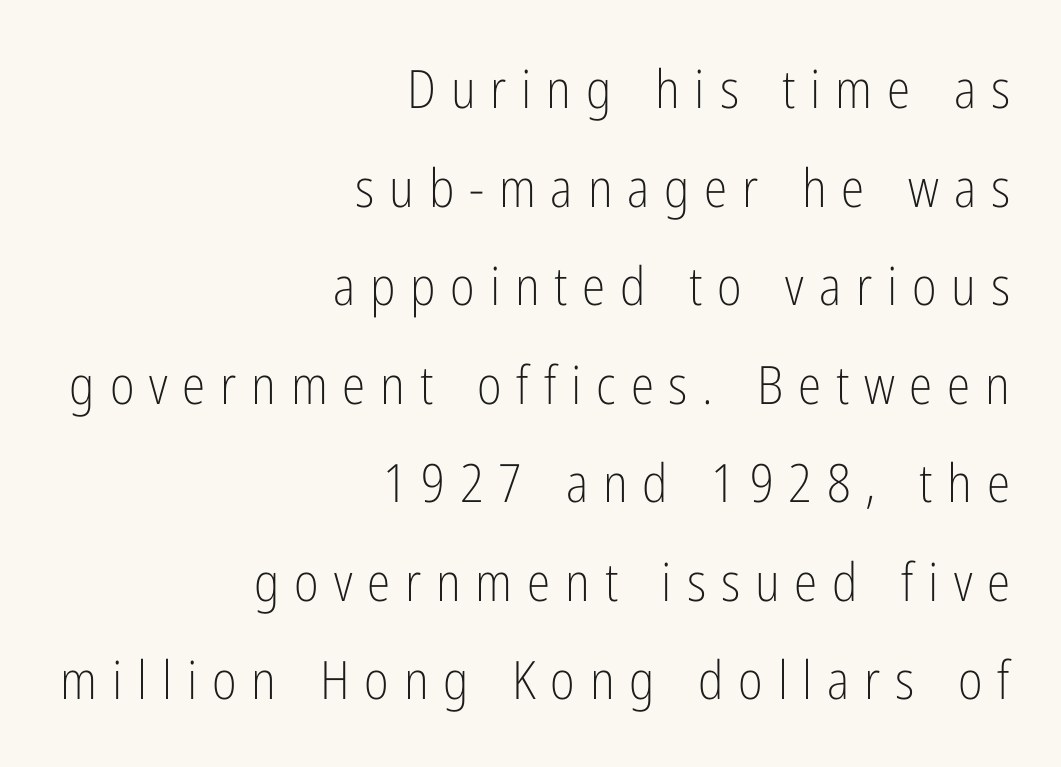
The image shows 53 px light, condensed sans-serif type, upright; set right-aligned, line spacing 1.86x, unusually wide letter spacing (+0.28 em), not underlined; low stroke contrast and a medium x-height.
